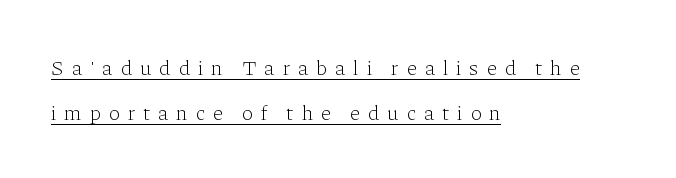
Is there much room between lines? Yes — plenty of vertical air separates them. These glyphs show unthickened strokes, regular width or finer. What stands out about the letter spacing? Its width — letters are far apart. Compared with undecorated copy, this sample adds a rule below the words. The axis of the letterforms is exactly vertical. All the whitespace from short lines collects on the right.
